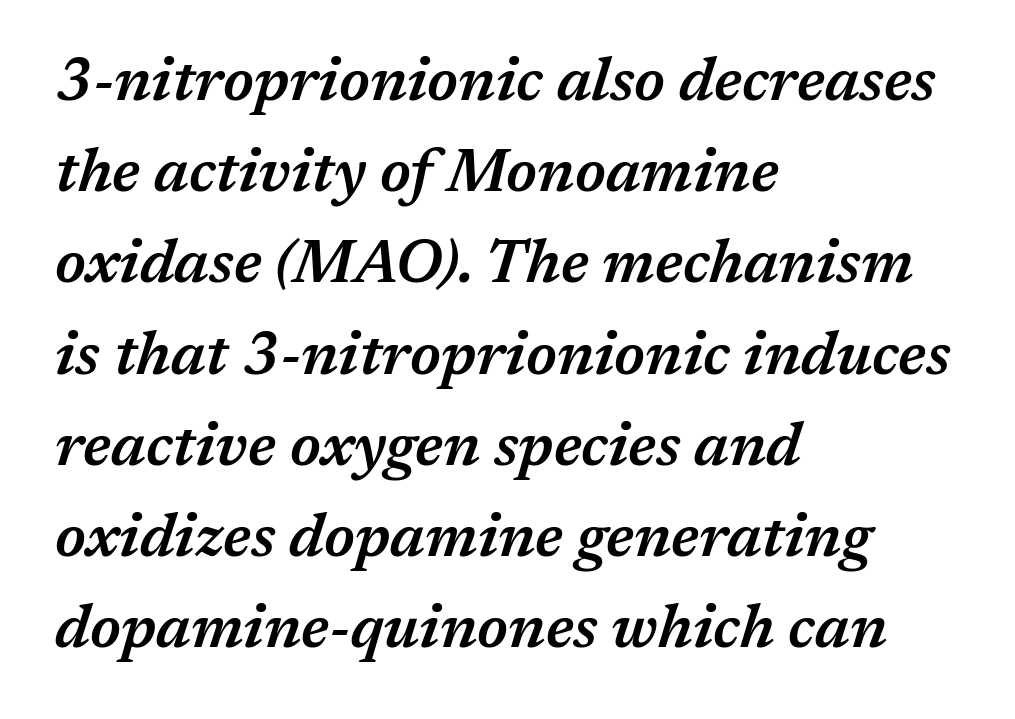
Q: Is the text bold? A: Semi-bold.
Q: Is the text italic (slanted)? A: Yes, it leans right by about 17 degrees.
Q: Is the text underlined? A: No.
Q: How is the paragraph aligned? A: Left-aligned.
Q: Is the spacing between letters normal or unusually wide? A: Normal.
Q: Is the spacing between lines tight, normal or loose? A: Normal.
Q: Width (condensed, normal, or wide)? A: Normal.
Q: Stroke contrast? A: Medium.
Q: x-height? A: Medium.
Q: Monospaced? A: No.
